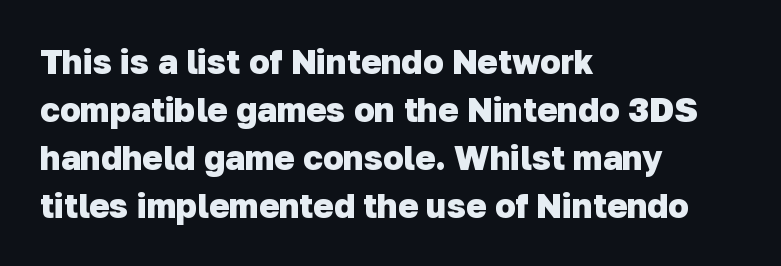
These lines carry a lot of weight — the face is fully bold. Rows of type keep a routine distance in the vertical direction. The face used here is proportionally spaced, like ordinary book or web type. Here the glyphs are tracked normally, forming tight word shapes. The glyphs are unaccompanied by any horizontal stroke below them.
